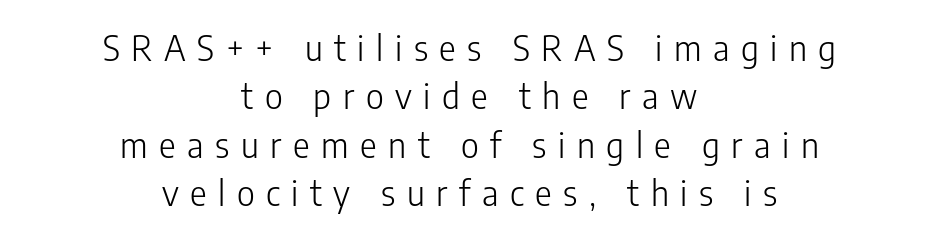
The image shows 35 px light, condensed sans-serif type, upright; set centered, normal line spacing (1.38x), unusually wide letter spacing (+0.33 em), not underlined; low stroke contrast and a medium x-height.
